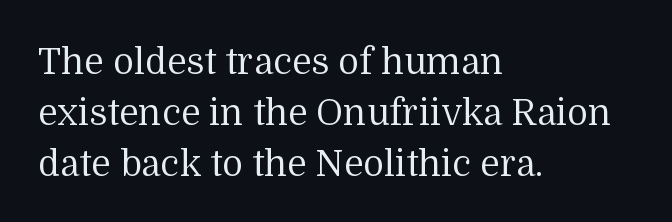
Q: Is the text bold? A: No.
Q: Is the text italic (slanted)? A: No, it is upright.
Q: Is the typeface a serif or a sans-serif typeface? A: Serif.
Q: Is the text underlined? A: No.
Q: How is the paragraph aligned? A: Left-aligned.
Q: Is the spacing between letters normal or unusually wide? A: Normal.
Q: Is the spacing between lines tight, normal or loose? A: Normal.
Q: Width (condensed, normal, or wide)? A: Normal.
Q: Stroke contrast? A: Medium.
Q: x-height? A: Medium.
Q: Monospaced? A: No.
